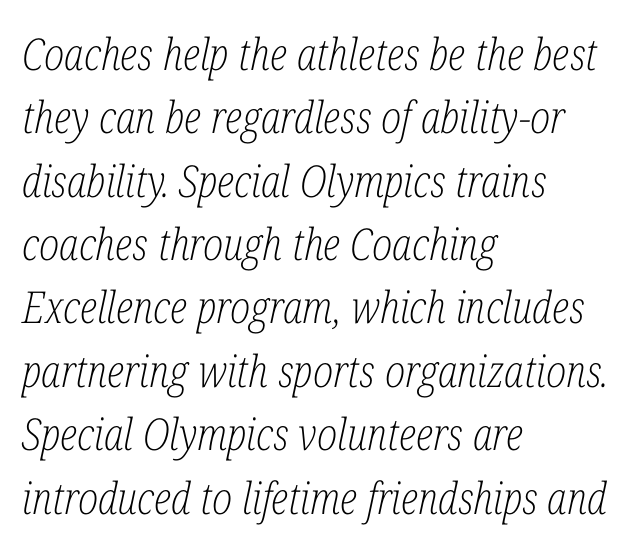
Between one letter and the next there's only the usual sliver of space. Are there feet on the stems? There are — it's a serif. Spacing verdict: proportional, widths tailored to each character. Quick note: italic.
